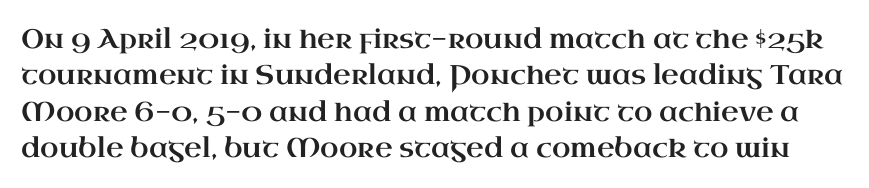
{"italic": "no", "underline": "no", "line_spacing": "normal", "line_spacing_ratio": 1.35, "letter_spacing": "normal", "letter_spacing_em": 0.0, "glyph_px": 27}
